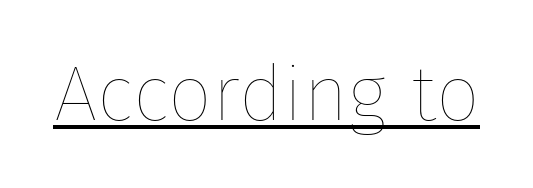
The image shows 78 px thin type, upright; set normal letter spacing, underlined; low stroke contrast and a medium x-height.
